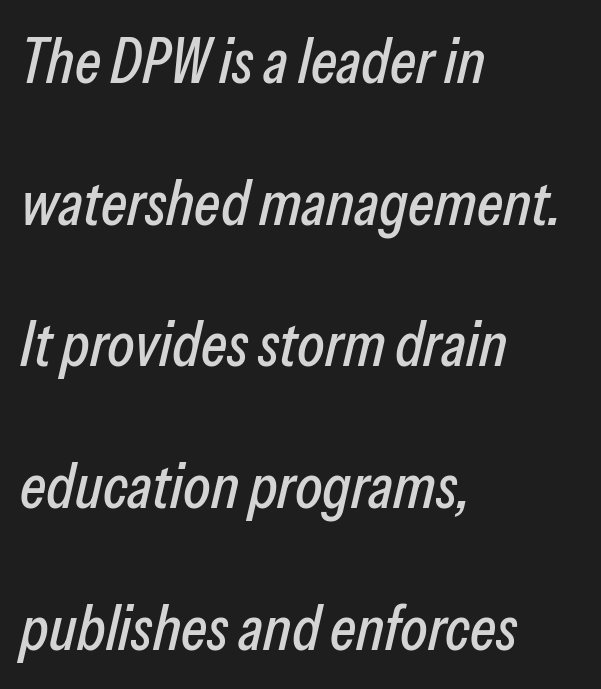
The image shows 63 px condensed type, italic (leaning right); set left-aligned, loose line spacing (2.25x), normal letter spacing, not underlined; low stroke contrast and a medium x-height.
